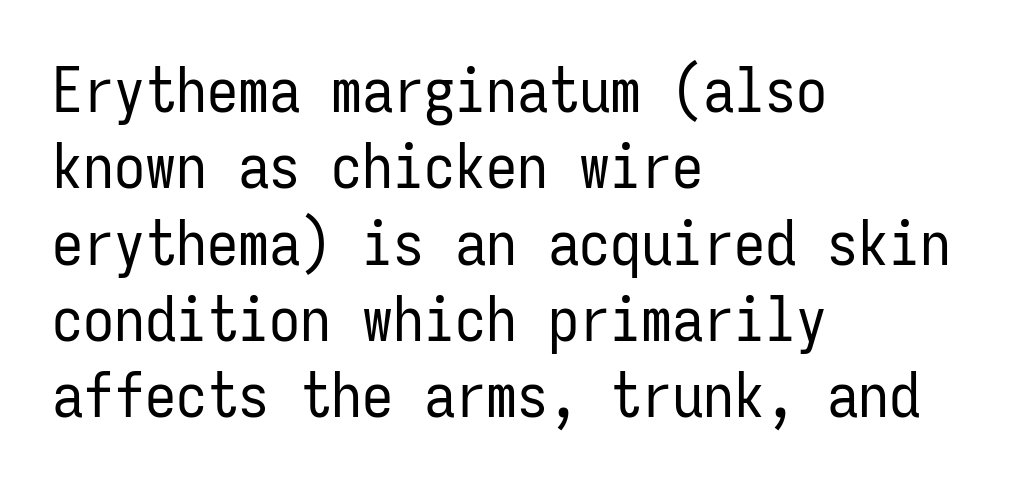
Look at the tracking — it's just the regular setting, nothing added. Font category for this specimen: sans-serif. If you drew a ruler down the left edge, every line would touch it. Counters stay open thanks to moderate or lighter strokes. Looks like terminal output: every glyph gets an equal slot.
